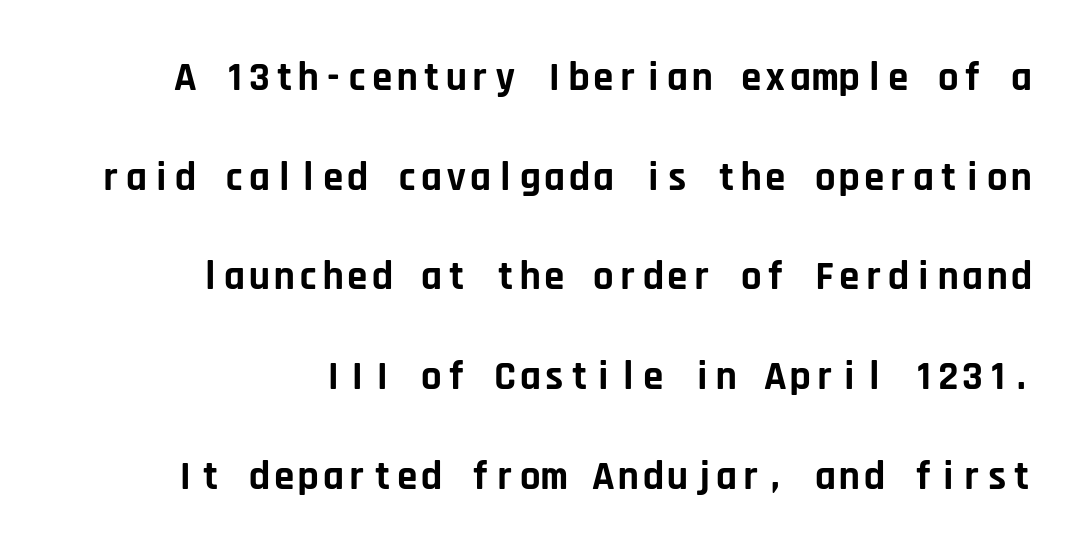
These words are printed bold, with thick strokes throughout. The rendering uses typewriter-style spacing with identical character cells. Each letter's strokes conclude bluntly, with no projecting serifs. These lines keep a tight, regular rhythm from letter to letter.
